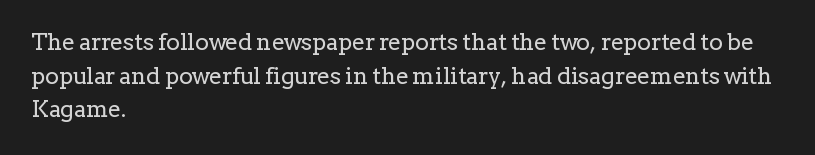
{"italic": "no", "bold": "no", "underline": "no", "align": "left", "line_spacing": "normal", "line_spacing_ratio": 1.46, "letter_spacing": "normal", "letter_spacing_em": 0.0, "glyph_px": 23}
